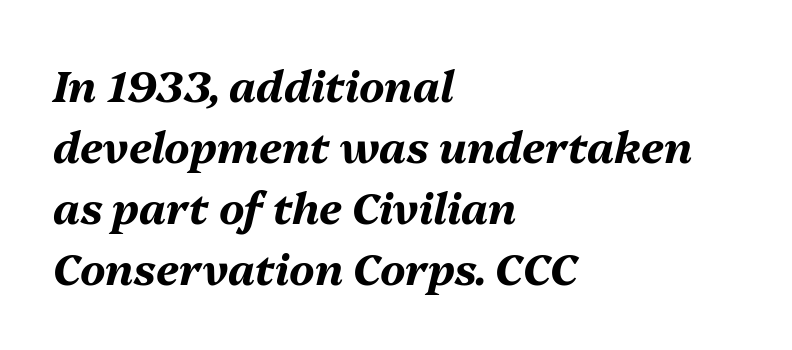
Q: Is the text bold? A: Yes.
Q: Is the text italic (slanted)? A: Yes, it leans right by about 13 degrees.
Q: Is the text underlined? A: No.
Q: How is the paragraph aligned? A: Left-aligned.
Q: Is the spacing between letters normal or unusually wide? A: Normal.
Q: Is the spacing between lines tight, normal or loose? A: Normal.
Q: Width (condensed, normal, or wide)? A: Normal.
Q: Stroke contrast? A: Medium.
Q: x-height? A: Medium.
Q: Monospaced? A: No.
